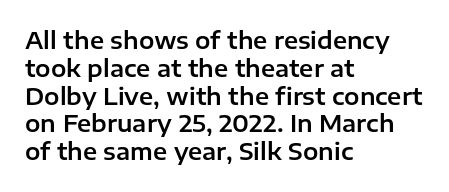
Q: Is the text italic (slanted)? A: No, it is upright.
Q: Is the text underlined? A: No.
Q: How is the paragraph aligned? A: Left-aligned.
Q: Is the spacing between letters normal or unusually wide? A: Normal.
